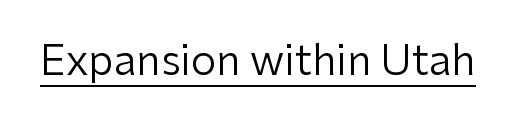
The image shows 41 px regular-weight sans-serif type, upright; set normal letter spacing, underlined; low stroke contrast and a medium x-height.
